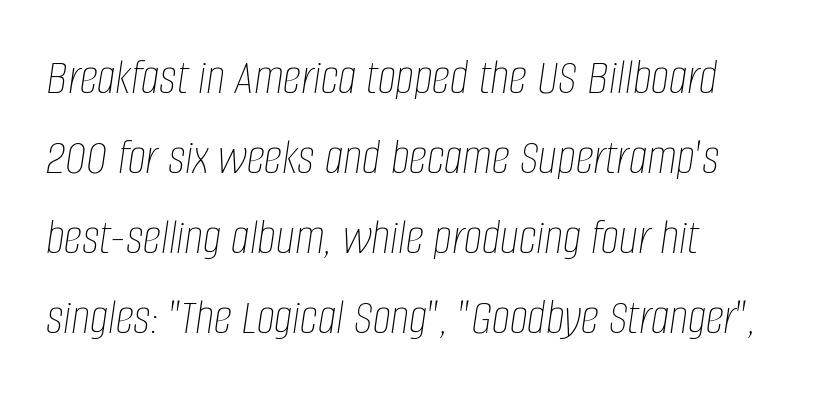
Q: Is the text bold? A: No.
Q: Is the text italic (slanted)? A: Yes, it leans right by about 8 degrees.
Q: Is the text underlined? A: No.
Q: Is the spacing between letters normal or unusually wide? A: Normal.
Q: Is the spacing between lines tight, normal or loose? A: Normal.
Q: Width (condensed, normal, or wide)? A: Condensed.
Q: Stroke contrast? A: Low.
Q: x-height? A: Large.
Q: Monospaced? A: No.
